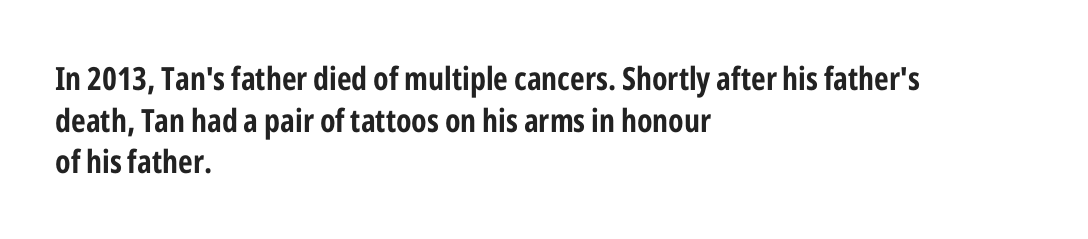
Q: Is the text bold? A: Yes.
Q: Is the text italic (slanted)? A: No, it is upright.
Q: Is the typeface a serif or a sans-serif typeface? A: Sans-serif.
Q: Is the text underlined? A: No.
Q: How is the paragraph aligned? A: Left-aligned.
Q: Is the spacing between letters normal or unusually wide? A: Normal.
Q: Is the spacing between lines tight, normal or loose? A: Normal.
Q: Width (condensed, normal, or wide)? A: Condensed.
Q: Stroke contrast? A: Low.
Q: x-height? A: Medium.
Q: Monospaced? A: No.
